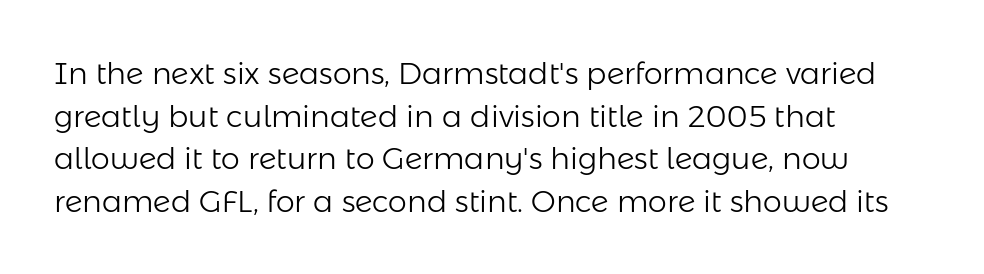
Unlike italic type, these characters show no tilt at all. Reading down the block, your eye returns to a fixed left position each line. The horizontal fit of the characters is conventional and even. Character widths vary here, with narrow letters taking less room than wide ones.
